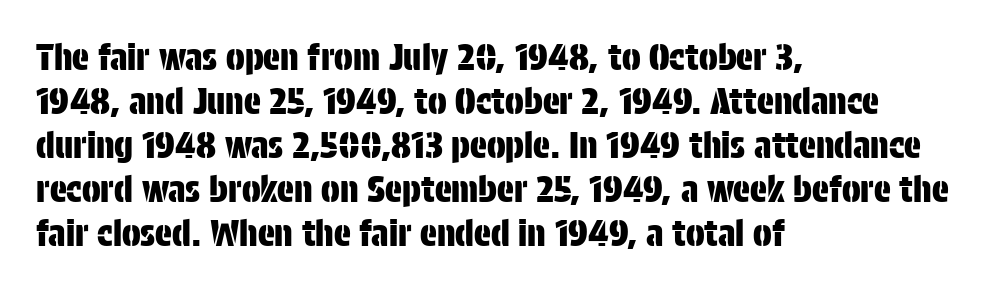
The image shows 35 px condensed sans-serif type, upright; set left-aligned, normal line spacing (1.26x), normal letter spacing, not underlined; low stroke contrast and a large x-height.
